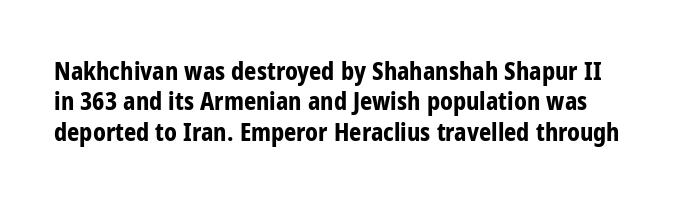
{"italic": "no", "bold": "yes", "underline": "no", "line_spacing": "normal", "line_spacing_ratio": 1.27, "letter_spacing": "normal", "letter_spacing_em": 0.0, "glyph_px": 24}
